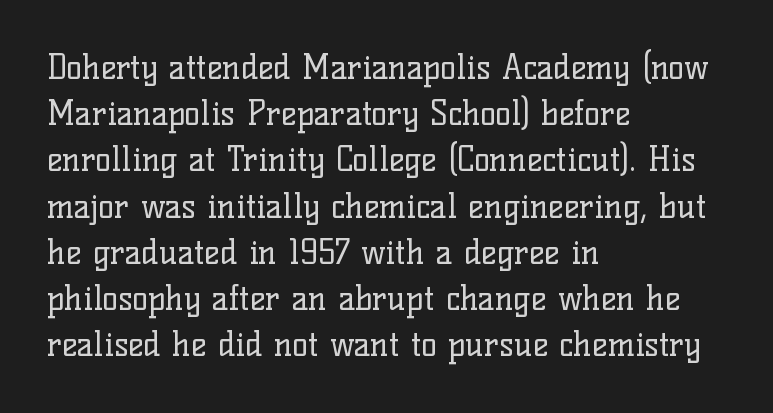
The image shows 33 px regular-weight serif type, upright; set left-aligned, normal line spacing (1.4x), normal letter spacing, not underlined; low stroke contrast and a medium x-height.
